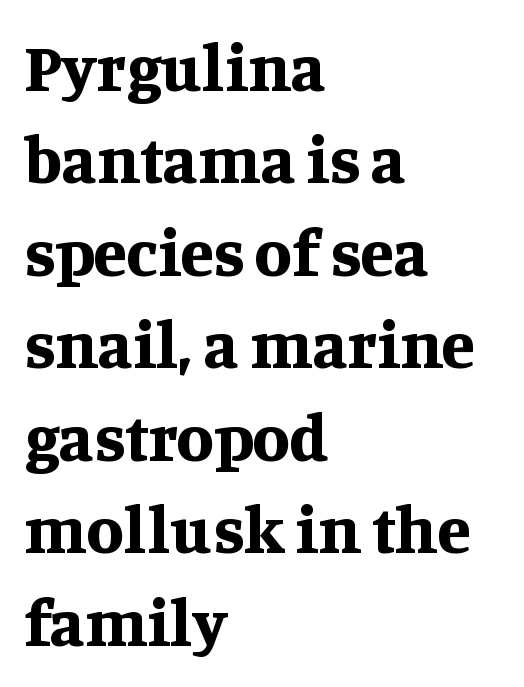
The image shows 68 px bold serif type, upright; set left-aligned, normal line spacing (1.36x), normal letter spacing, not underlined; medium stroke contrast and a large x-height.
